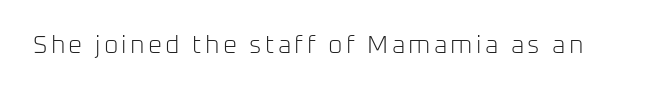
Q: Is the text bold? A: No.
Q: Is the text italic (slanted)? A: No, it is upright.
Q: Is the text underlined? A: No.
